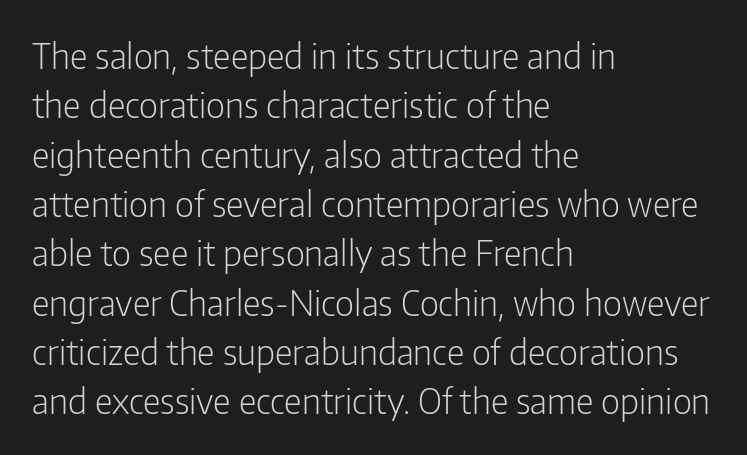
Q: Is the text bold? A: No.
Q: Is the text italic (slanted)? A: No, it is upright.
Q: Is the typeface a serif or a sans-serif typeface? A: Sans-serif.
Q: Is the text underlined? A: No.
Q: How is the paragraph aligned? A: Left-aligned.
Q: Is the spacing between letters normal or unusually wide? A: Normal.
Q: Is the spacing between lines tight, normal or loose? A: Normal.
Q: Width (condensed, normal, or wide)? A: Condensed.
Q: Stroke contrast? A: Low.
Q: x-height? A: Medium.
Q: Monospaced? A: No.
